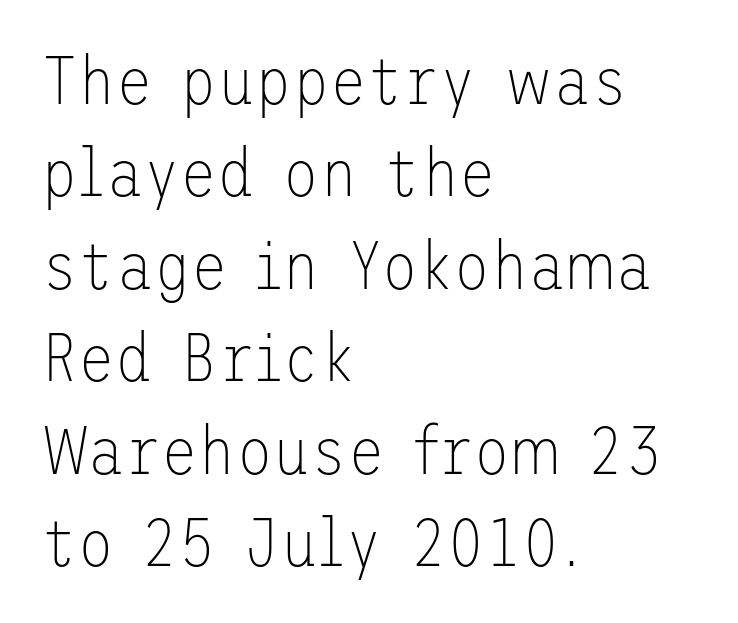
{"serif": "no", "italic": "no", "bold": "no", "weight": "thin", "width": "normal", "stroke_contrast": "low", "x_height": "medium", "underline": "no", "align": "left", "line_spacing": "normal", "line_spacing_ratio": 1.36, "letter_spacing": "normal", "letter_spacing_em": 0.0, "glyph_px": 68}
